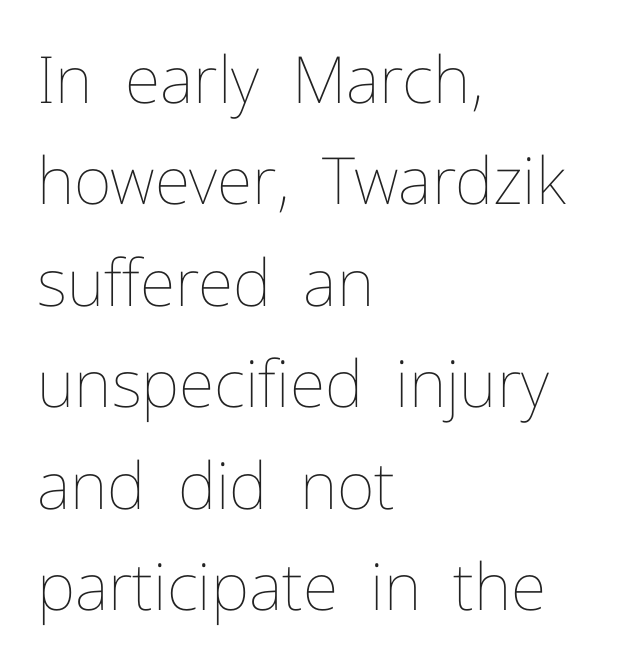
The image shows 65 px thin type, upright; set left-aligned, normal line spacing (1.56x), normal letter spacing, not underlined; low stroke contrast and a medium x-height.
